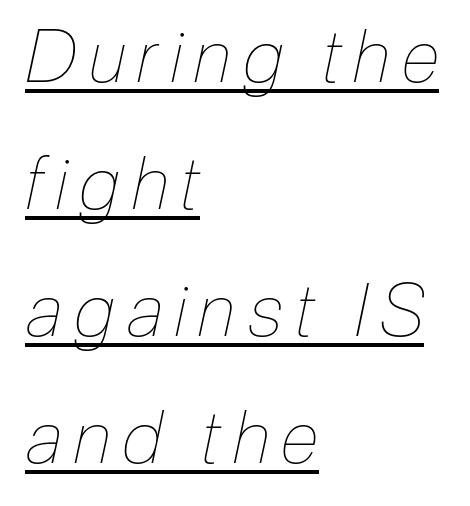
The image shows 73 px thin, condensed type, italic (leaning right); set left-aligned, line spacing 1.74x, underlined; low stroke contrast and a medium x-height.
